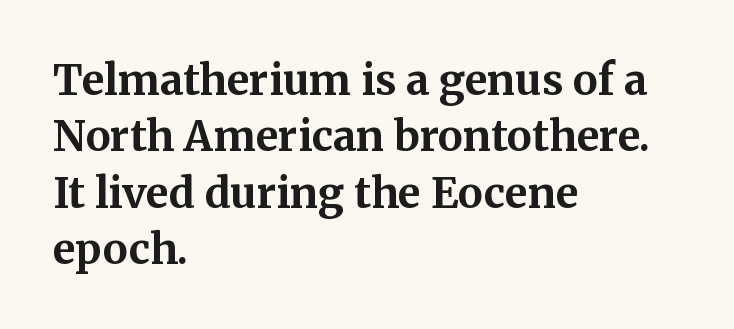
Q: Is the text bold? A: Yes.
Q: Is the text italic (slanted)? A: No, it is upright.
Q: Is the typeface a serif or a sans-serif typeface? A: Serif.
Q: Is the text underlined? A: No.
Q: How is the paragraph aligned? A: Left-aligned.
Q: Is the spacing between letters normal or unusually wide? A: Normal.
Q: Is the spacing between lines tight, normal or loose? A: Normal.
Q: Width (condensed, normal, or wide)? A: Normal.
Q: Stroke contrast? A: Medium.
Q: x-height? A: Medium.
Q: Monospaced? A: No.
